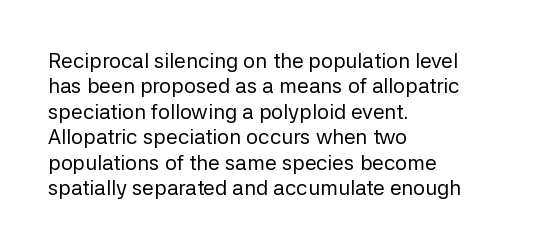
Q: Is the text bold? A: No.
Q: Is the text italic (slanted)? A: No, it is upright.
Q: Is the text underlined? A: No.
Q: How is the paragraph aligned? A: Left-aligned.
Q: Is the spacing between letters normal or unusually wide? A: Normal.
